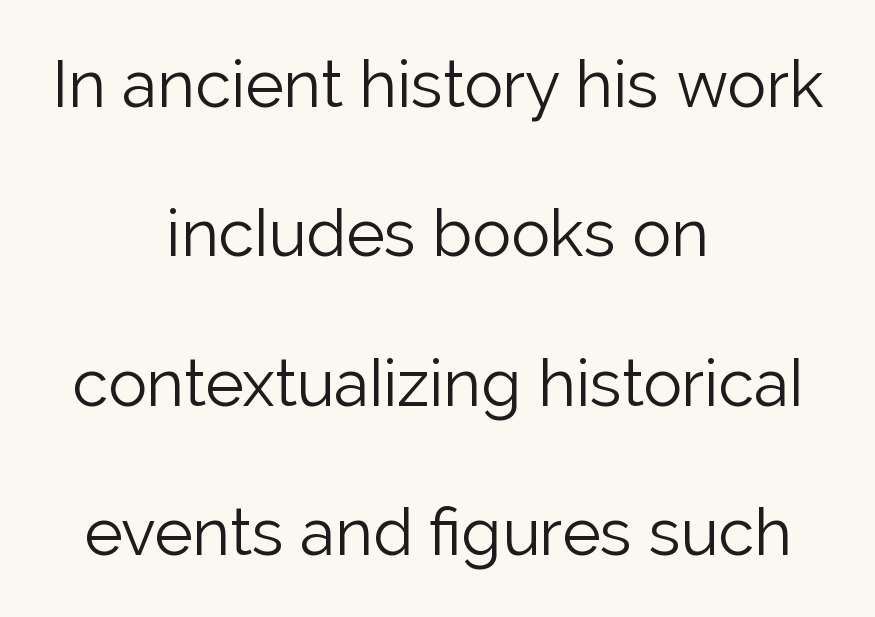
{"serif": "no", "italic": "no", "bold": "no", "weight": "light", "width": "normal", "stroke_contrast": "low", "x_height": "medium", "monospaced": "no", "underline": "no", "align": "center", "line_spacing": "loose", "line_spacing_ratio": 2.3, "letter_spacing": "normal", "letter_spacing_em": 0.0, "glyph_px": 65}
